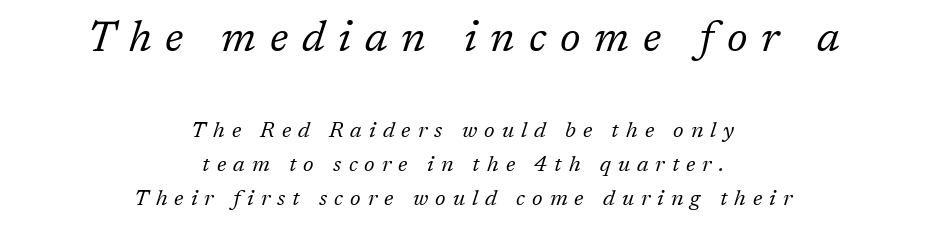
{"serif": "yes", "italic": "yes", "lean": "right", "slant_degrees": 17, "bold": "no", "weight": "regular", "width": "normal", "stroke_contrast": "low", "x_height": "medium", "monospaced": "no", "underline": "no", "align": "center", "line_spacing": "normal", "line_spacing_ratio": 1.55, "letter_spacing": "wide", "letter_spacing_em": 0.32, "larger_block": "first", "size_ratio": 1.95, "glyph_px": 43}
